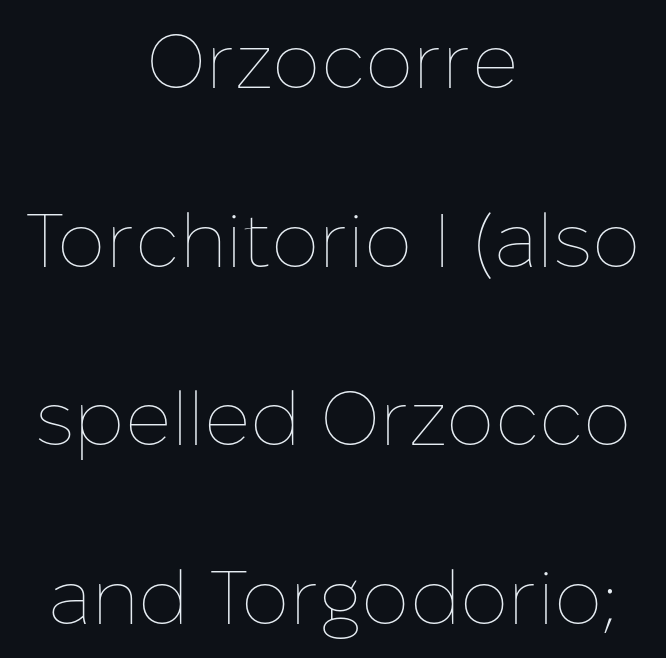
Is this a fixed-width face? No — the glyphs have proportional, varying widths. The glyphs are unaccompanied by any horizontal stroke below them. Is this a heavy cut? Hardly; it is regular or lighter. Here the glyphs are tracked normally, forming tight word shapes. The space between consecutive lines is lavish. The axis of the letterforms is exactly vertical.
